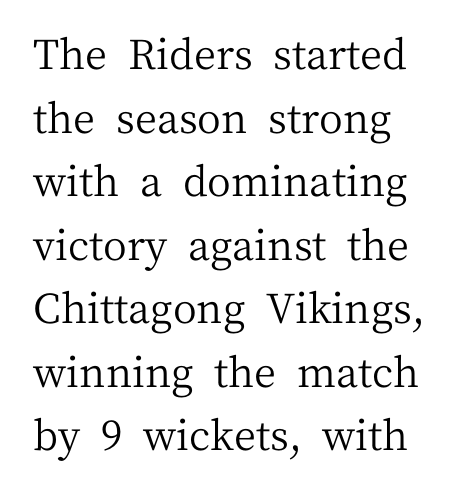
Q: Is the text bold? A: No.
Q: Is the text italic (slanted)? A: No, it is upright.
Q: Is the typeface a serif or a sans-serif typeface? A: Serif.
Q: Is the text underlined? A: No.
Q: Is the spacing between letters normal or unusually wide? A: Normal.
Q: Is the spacing between lines tight, normal or loose? A: Normal.
Q: Width (condensed, normal, or wide)? A: Normal.
Q: Stroke contrast? A: Medium.
Q: x-height? A: Medium.
Q: Monospaced? A: No.
